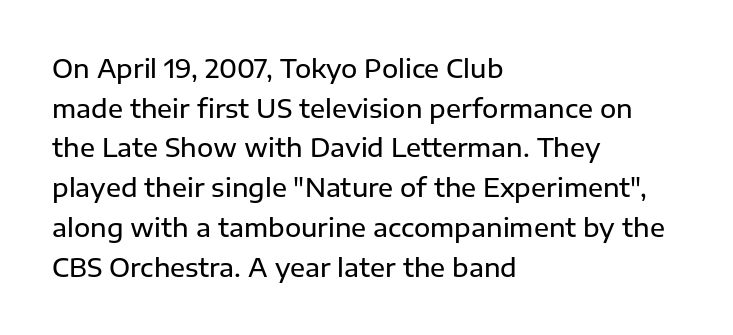
Q: Is the text bold? A: Semi-bold.
Q: Is the text italic (slanted)? A: No, it is upright.
Q: Is the text underlined? A: No.
Q: How is the paragraph aligned? A: Left-aligned.
Q: Is the spacing between letters normal or unusually wide? A: Normal.
Q: Is the spacing between lines tight, normal or loose? A: Normal.
